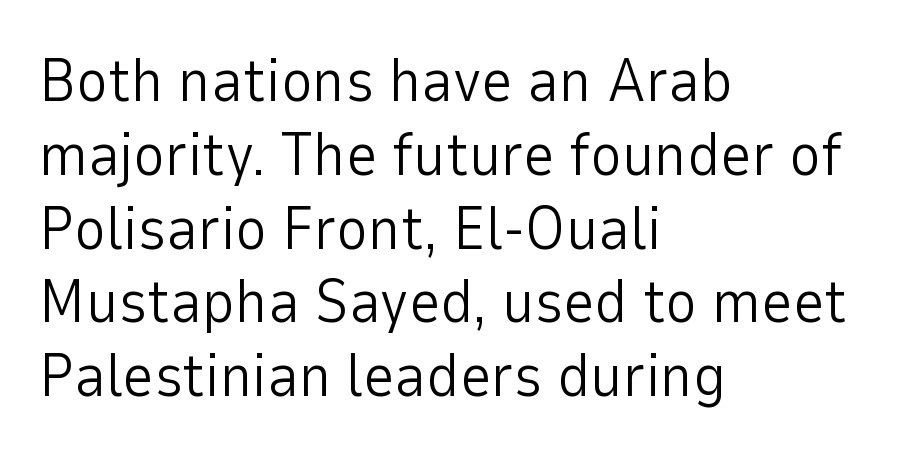
{"serif": "no", "italic": "no", "bold": "no", "weight": "light", "width": "normal", "stroke_contrast": "low", "x_height": "medium", "monospaced": "no", "underline": "no", "align": "left", "line_spacing_ratio": 1.21, "letter_spacing": "normal", "letter_spacing_em": 0.0, "glyph_px": 61}
